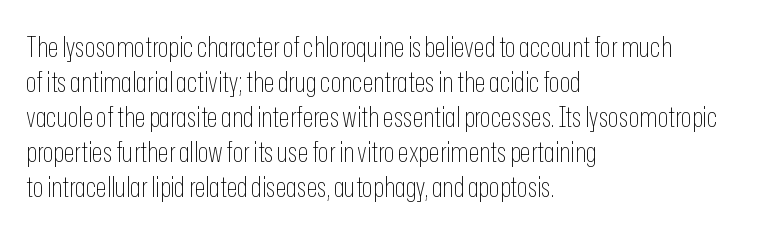
The image shows 28 px thin, condensed sans-serif type, upright; set left-aligned, normal line spacing (1.25x), normal letter spacing, not underlined; low stroke contrast and a medium x-height.
